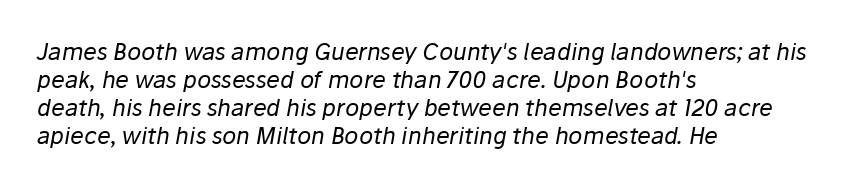
The image shows 23 px text type, italic (leaning right); set left-aligned, line spacing 1.22x, normal letter spacing, not underlined.
